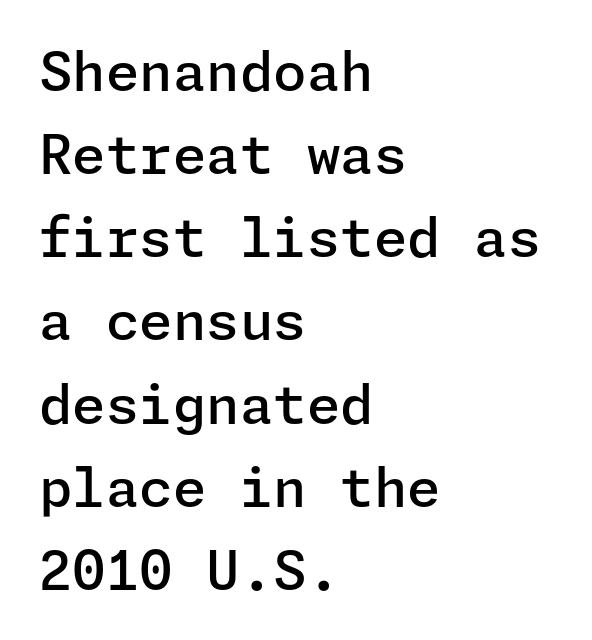
To sum up the face: it is a sans, with no serifs. The type is set solid horizontally, with unmodified tracking. Quick note: not italic, upright. Heft: intermediate — a semibold. The foot of each line stays bare and open.
